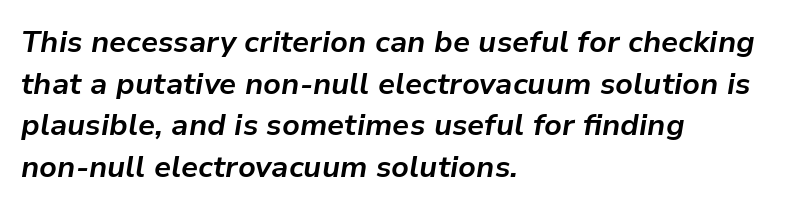
The image shows 30 px bold type, italic (leaning right); set left-aligned, normal line spacing (1.39x), normal letter spacing, not underlined; low stroke contrast and a medium x-height.
